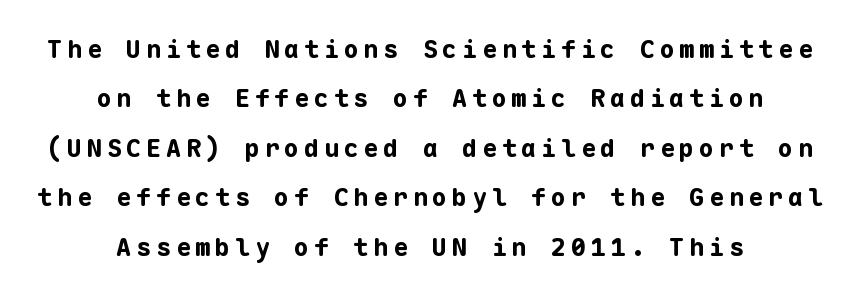
Is the type bold? Yes — the strokes are clearly thick and heavy. The baseline area is clear. Does the leading feel generous? Absolutely, it's lavish. The lettering holds an erect, upright posture throughout.
